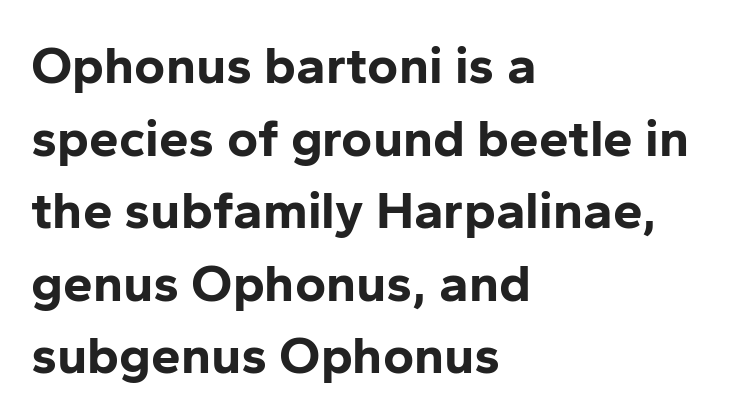
Descenders hang freely into open space. Letter spacing: default. These lines sit exactly where default settings would place them. The rag falls on the right side of this text block. Is this a sans? Yes — the strokes have no serifs. Looks like regular typesetting: each glyph gets only the width it needs.
